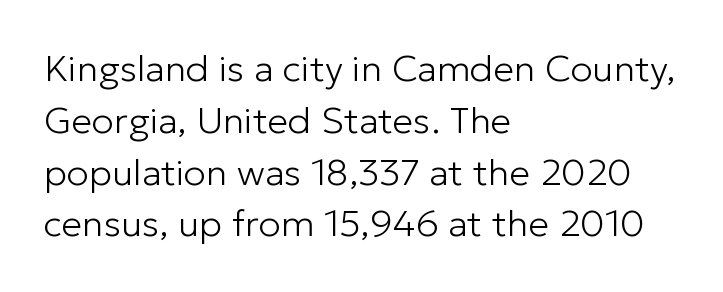
{"serif": "no", "italic": "no", "bold": "no", "weight": "light", "width": "normal", "stroke_contrast": "low", "x_height": "medium", "monospaced": "no", "underline": "no", "align": "left", "line_spacing": "normal", "line_spacing_ratio": 1.4, "letter_spacing": "normal", "letter_spacing_em": 0.0, "glyph_px": 37}
